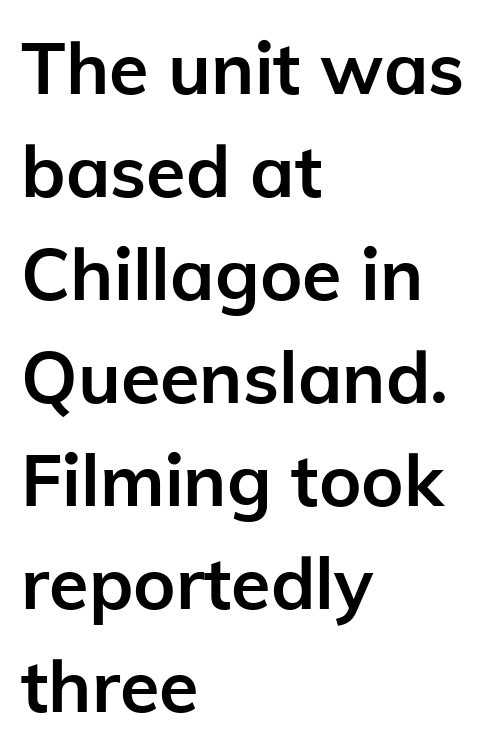
The image shows 72 px semibold sans-serif type, upright; set left-aligned, normal line spacing (1.43x), normal letter spacing, not underlined; low stroke contrast and a medium x-height.
